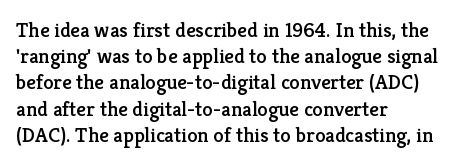
Q: Is the text italic (slanted)? A: No, it is upright.
Q: Is the text underlined? A: No.
Q: How is the paragraph aligned? A: Left-aligned.
Q: Is the spacing between letters normal or unusually wide? A: Normal.
Q: Is the spacing between lines tight, normal or loose? A: Normal.
